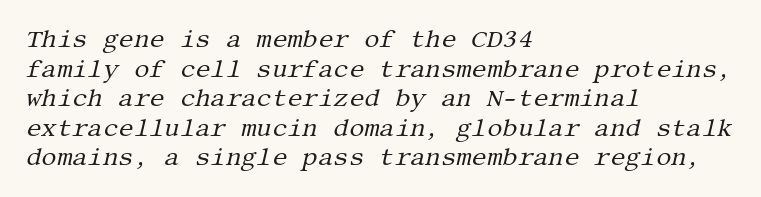
Q: Is the text bold? A: No.
Q: Is the text italic (slanted)? A: Yes, it leans right by about 13 degrees.
Q: Is the text underlined? A: No.
Q: How is the paragraph aligned? A: Left-aligned.
Q: Is the spacing between letters normal or unusually wide? A: Normal.
